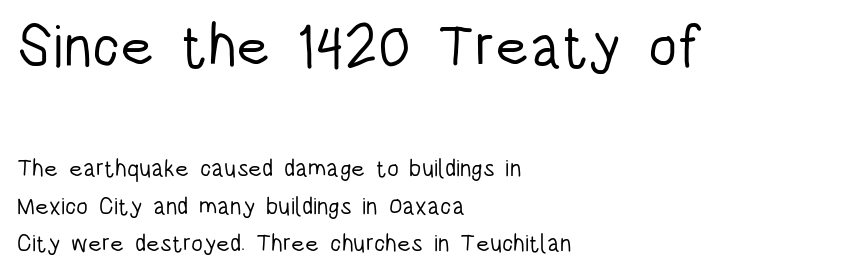
Q: Is the text bold? A: No.
Q: Is the text italic (slanted)? A: No, it is upright.
Q: Is the typeface a serif or a sans-serif typeface? A: Sans-serif.
Q: Is the text underlined? A: No.
Q: How is the paragraph aligned? A: Left-aligned.
Q: Is the spacing between letters normal or unusually wide? A: Normal.
Q: Is the spacing between lines tight, normal or loose? A: Normal.
Q: Which block of text is set in a larger size, the first (top) or the second (bottom)? A: The first (top) one.
Q: Width (condensed, normal, or wide)? A: Condensed.
Q: Stroke contrast? A: Low.
Q: x-height? A: Large.
Q: Monospaced? A: No.
